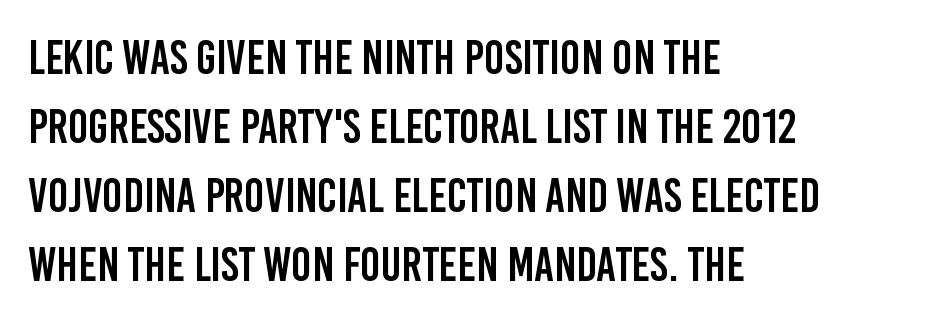
Q: Is the text italic (slanted)? A: No, it is upright.
Q: Is the typeface a serif or a sans-serif typeface? A: Sans-serif.
Q: Is the text underlined? A: No.
Q: How is the paragraph aligned? A: Left-aligned.
Q: Is the spacing between letters normal or unusually wide? A: Normal.
Q: Is the spacing between lines tight, normal or loose? A: Normal.
Q: Width (condensed, normal, or wide)? A: Condensed.
Q: Stroke contrast? A: Low.
Q: x-height? A: Large.
Q: Monospaced? A: No.
